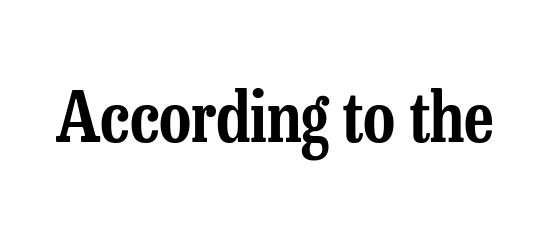
{"serif": "yes", "italic": "no", "width": "condensed", "stroke_contrast": "low", "x_height": "medium", "monospaced": "no", "underline": "no", "letter_spacing": "normal", "letter_spacing_em": 0.0, "glyph_px": 70}
